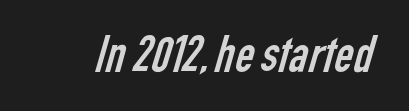
Note the varied advance widths — an 'i' is clearly narrower than an 'm'. Letters rest on an invisible, unmarked baseline. No letter is thick-stroked: the sample isn't bold. The face used here is a sans, in the tradition of grotesques and geometrics. Compared with typical body copy, the letter spacing here is the same.
